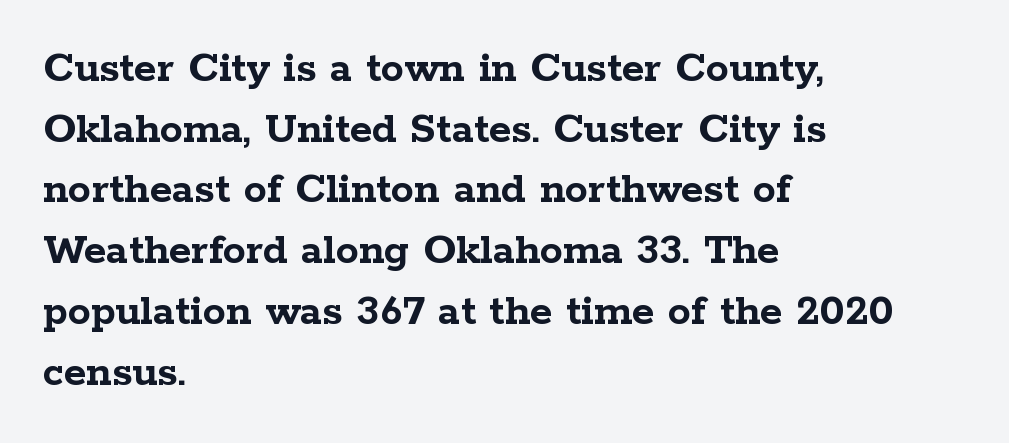
{"serif": "yes", "italic": "no", "bold": "yes", "weight": "semibold", "width": "wide", "stroke_contrast": "low", "x_height": "medium", "monospaced": "no", "underline": "no", "align": "left", "line_spacing": "normal", "line_spacing_ratio": 1.32, "letter_spacing": "normal", "letter_spacing_em": 0.0, "glyph_px": 46}
